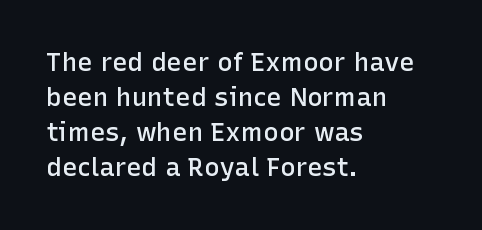
Tracking here is standard; glyphs follow each other at the usual distance. Posture: vertical. This block has exactly the height ordinary leading produces. On the weight axis this lands at semibold, roughly 600. Underline: absent. The rag falls on the right side of this text block.
